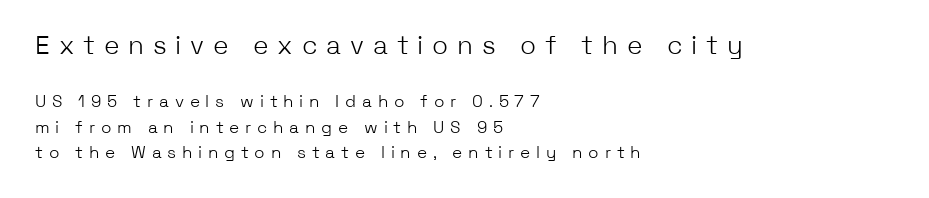
Q: Is the text bold? A: No.
Q: Is the text italic (slanted)? A: No, it is upright.
Q: Is the text underlined? A: No.
Q: How is the paragraph aligned? A: Left-aligned.
Q: Is the spacing between letters normal or unusually wide? A: Unusually wide.
Q: Is the spacing between lines tight, normal or loose? A: Normal.
Q: Which block of text is set in a larger size, the first (top) or the second (bottom)? A: The first (top) one.
